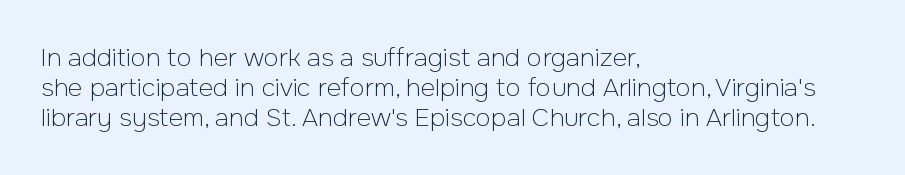
{"italic": "no", "bold": "no", "underline": "no", "align": "left", "line_spacing_ratio": 1.2, "letter_spacing": "normal", "letter_spacing_em": 0.0, "glyph_px": 25}
